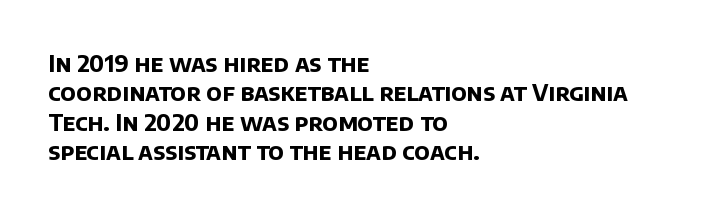
The vertical gap from one line to the next is medium. The characters look thick and weighty, a clear bold. Underlining? Definitely not there. This rendering uses left alignment, leaving the right contour irregular.
